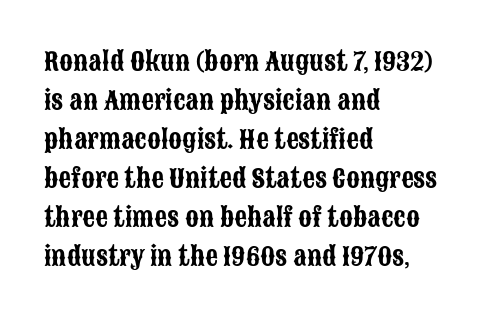
The horizontal fit of the characters is conventional and even. The passage shown stacks its lines at a standard gap. The letters stand straight up with perfectly vertical stems. Descender tails drop into unmarked territory. Is the block centered? No — it sits flush against the left margin.
